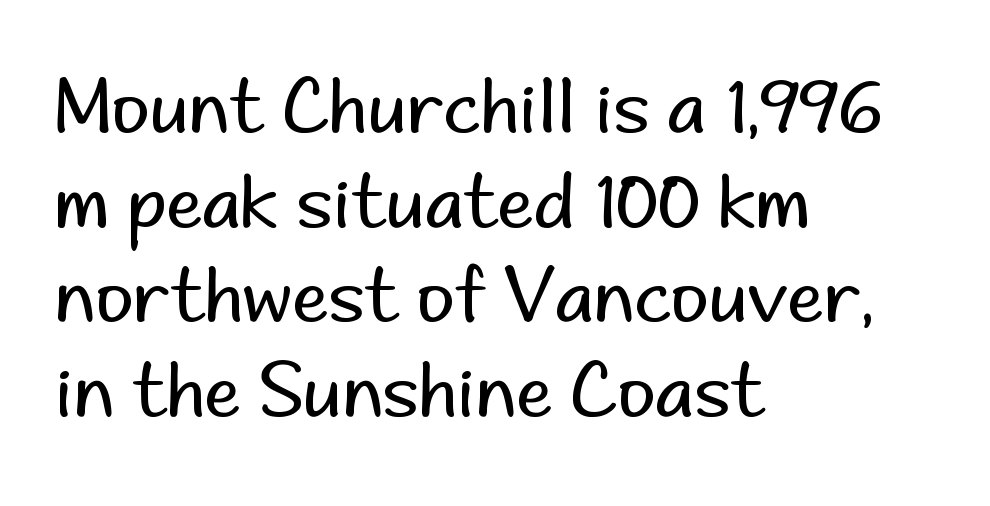
The image shows 74 px regular-weight sans-serif type, upright; set left-aligned, normal line spacing (1.28x), normal letter spacing, not underlined; low stroke contrast and a small x-height.
